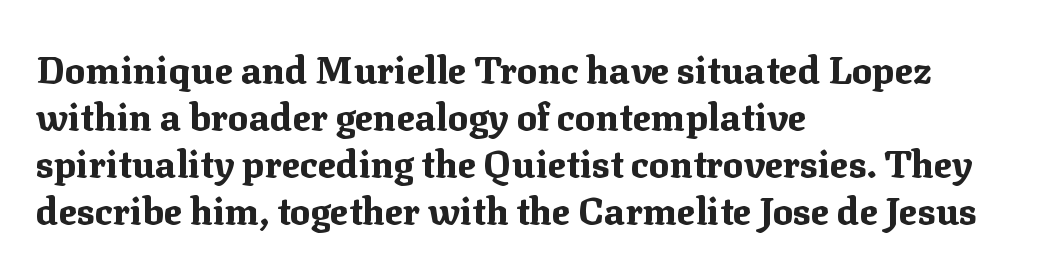
Q: Is the text bold? A: Yes.
Q: Is the text italic (slanted)? A: No, it is upright.
Q: Is the typeface a serif or a sans-serif typeface? A: Serif.
Q: Is the text underlined? A: No.
Q: How is the paragraph aligned? A: Left-aligned.
Q: Is the spacing between letters normal or unusually wide? A: Normal.
Q: Width (condensed, normal, or wide)? A: Normal.
Q: Stroke contrast? A: Medium.
Q: x-height? A: Medium.
Q: Monospaced? A: No.
